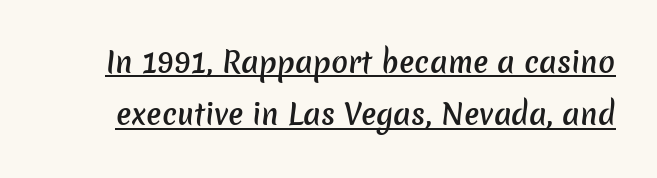
Q: Is the text bold? A: Semi-bold.
Q: Is the typeface a serif or a sans-serif typeface? A: Sans-serif.
Q: Is the text underlined? A: Yes.
Q: Is the spacing between letters normal or unusually wide? A: Normal.
Q: Width (condensed, normal, or wide)? A: Normal.
Q: Stroke contrast? A: Low.
Q: x-height? A: Medium.
Q: Monospaced? A: No.
